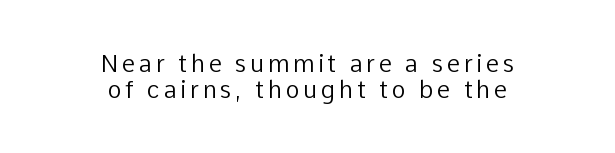
Interline gaps are noticeably narrow in this sample. Weight class: somewhere from thin through regular. These lines were composed using upright roman letters. The rag falls on both sides of this text block equally. Quick note: underline off.
